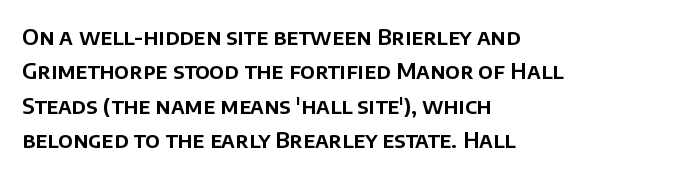
The image shows 22 px text type, upright; set left-aligned, normal line spacing (1.56x), normal letter spacing, not underlined.
